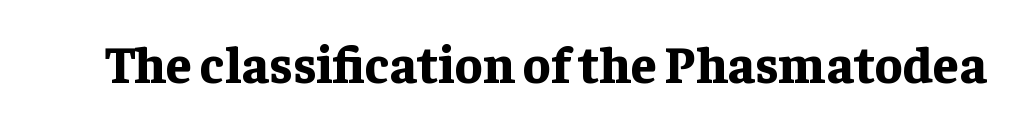
The image shows 52 px bold serif type, upright; set normal letter spacing, not underlined; low stroke contrast and a medium x-height.
